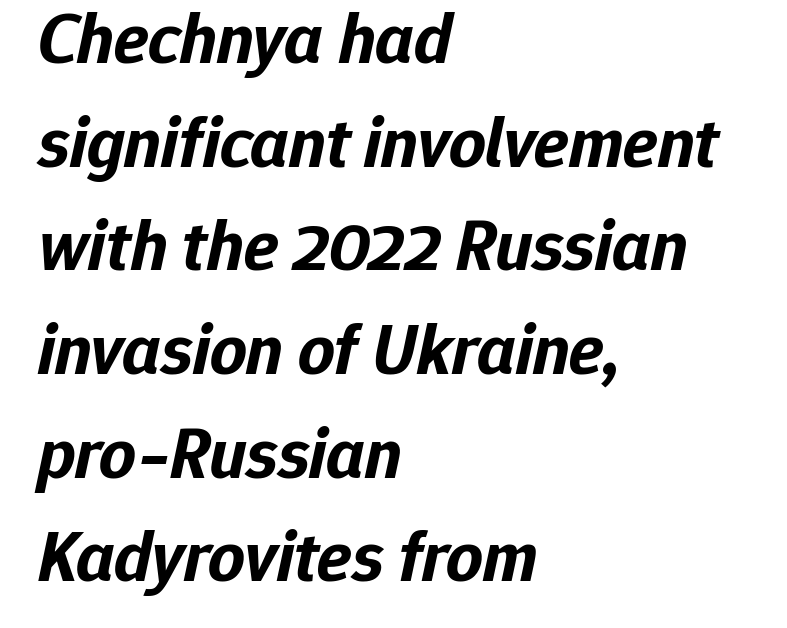
The glyphs have the mass of a bold cut. The ragged edge is on the right, which tells us the setting is flush left. Do the characters align in a grid? No, the font is proportional. The string is rendered with underlining switched off. Normally led — the rows are evenly, conventionally spaced.
